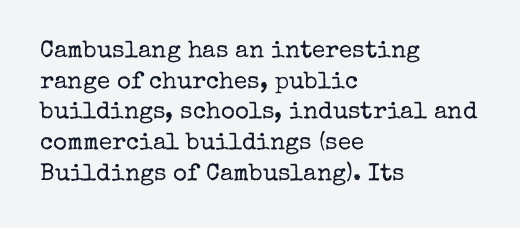
The image shows 24 px text type, upright; set left-aligned, normal line spacing (1.28x), normal letter spacing, not underlined.
